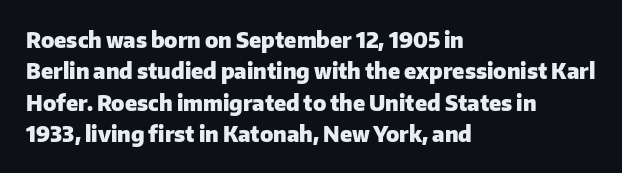
The image shows 21 px bold type, upright; set left-aligned, normal line spacing (1.49x), normal letter spacing, not underlined.
